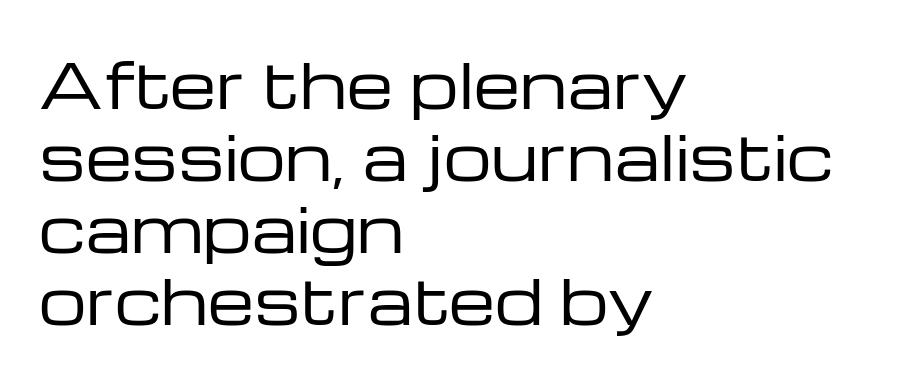
Here the glyphs are tracked normally, forming tight word shapes. Observe the absence of serifs on each vertical stroke in this sample. Has an underline been added? It has not. Every row of glyphs begins at an identical x-position on the left. Notice how the stems are strictly vertical — no italics here. Looks like regular typesetting: each glyph gets only the width it needs.
